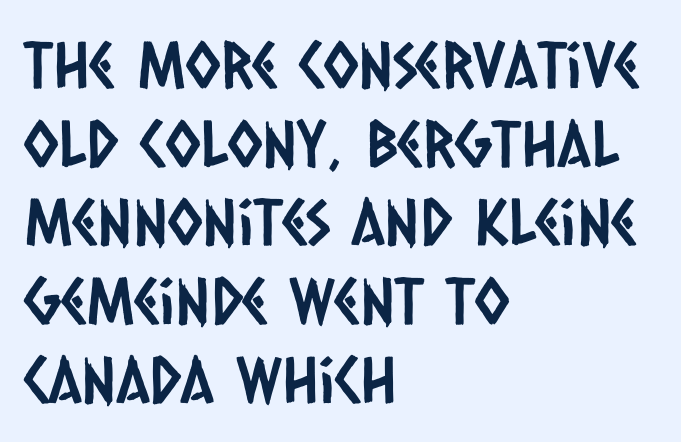
{"serif": "no", "width": "condensed", "stroke_contrast": "low", "x_height": "large", "monospaced": "no", "underline": "no", "align": "left", "line_spacing_ratio": 1.23, "letter_spacing": "normal", "letter_spacing_em": 0.0, "glyph_px": 64}
